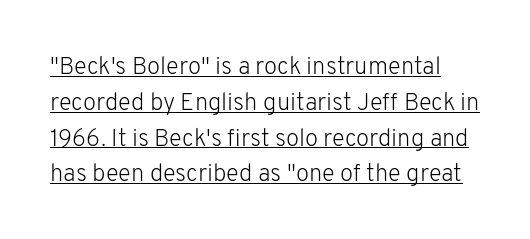
Heft: none added — not bold. No extra tracking has been applied to these lines. This sample carries an underscore along the baseline area. This is roman type, the default non-slanted kind. Interline gaps are of average width in this sample.
